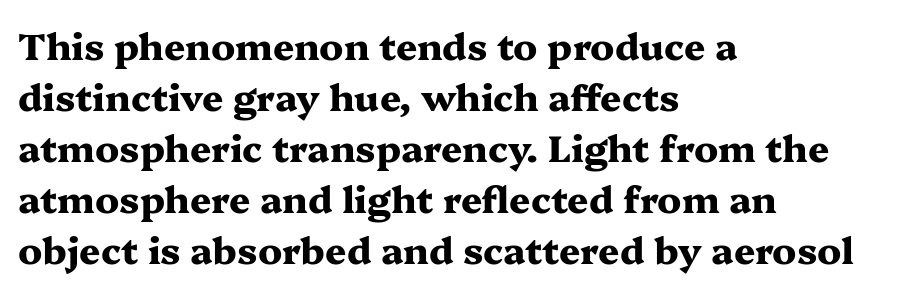
The image shows 37 px heavy, wide serif type, upright; set left-aligned, normal line spacing (1.38x), normal letter spacing, not underlined; medium stroke contrast and a medium x-height.
